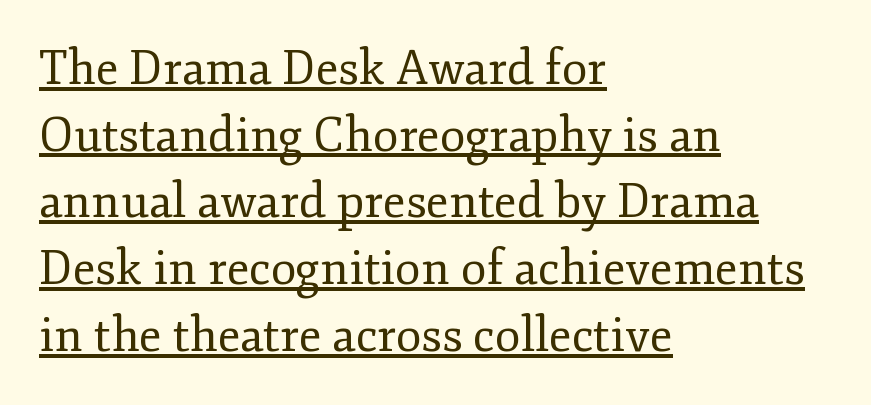
Q: Is the text bold? A: No.
Q: Is the text italic (slanted)? A: No, it is upright.
Q: Is the typeface a serif or a sans-serif typeface? A: Serif.
Q: Is the text underlined? A: Yes.
Q: How is the paragraph aligned? A: Left-aligned.
Q: Is the spacing between letters normal or unusually wide? A: Normal.
Q: Is the spacing between lines tight, normal or loose? A: Normal.
Q: Width (condensed, normal, or wide)? A: Normal.
Q: Stroke contrast? A: Low.
Q: x-height? A: Small.
Q: Monospaced? A: No.
